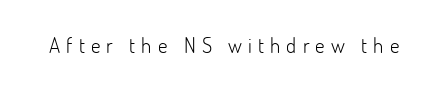
It's the straight-up-and-down kind of type. A typesetter would call this heavily tracked-out type. Heaviness? Minimal to ordinary, like unemphasized prose. Each row of text sits above clean, open space.
